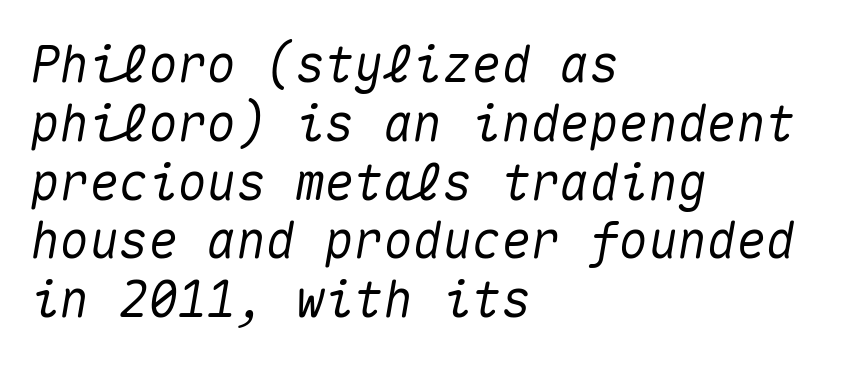
Monospaced: the letters line up in strict vertical columns. You can tell it's italic because the verticals aren't actually vertical. Alignment: flush left. This rendering features lettering with no underline.
